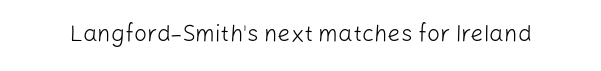
Q: Is the text bold? A: No.
Q: Is the text italic (slanted)? A: No, it is upright.
Q: Is the text underlined? A: No.
Q: Is the spacing between letters normal or unusually wide? A: Normal.
